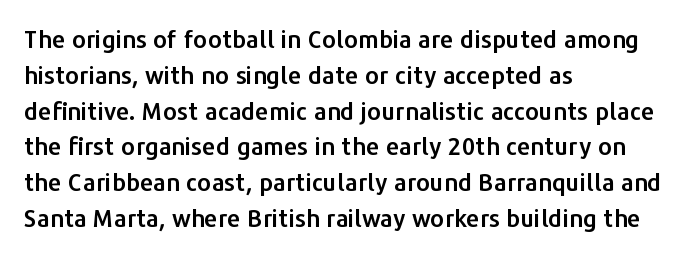
Summary of vertical rhythm: regular, with standard interline spacing. Is the block centered? No — it sits flush against the left margin. Nobody drew a line under any word here. Unlike italic type, these characters show no tilt at all.
